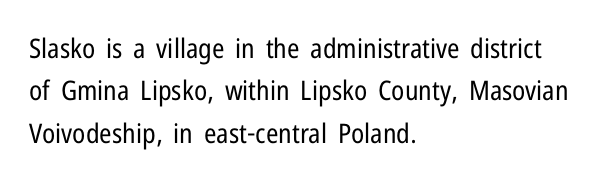
The image shows 27 px text type, upright; set left-aligned, normal line spacing (1.57x), normal letter spacing, not underlined.
